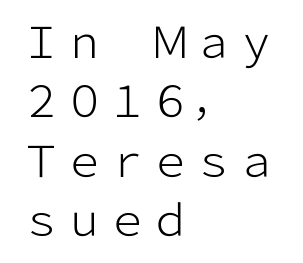
Compared with a centered layout, this one pins lines to the left instead. Baseline-to-baseline distance is the conventional proportion of letter height. Look at the tracking — it's just the regular setting, nothing added. Serifs: no, the terminals of the letterforms are clean.
